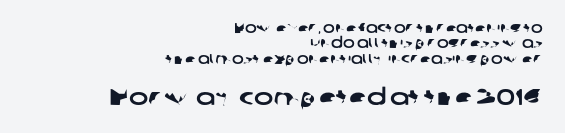
Q: Is the text underlined? A: No.
Q: How is the paragraph aligned? A: Right-aligned.
Q: Is the spacing between letters normal or unusually wide? A: Normal.
Q: Is the spacing between lines tight, normal or loose? A: Tight.
Q: Which block of text is set in a larger size, the first (top) or the second (bottom)? A: The second (bottom) one.
